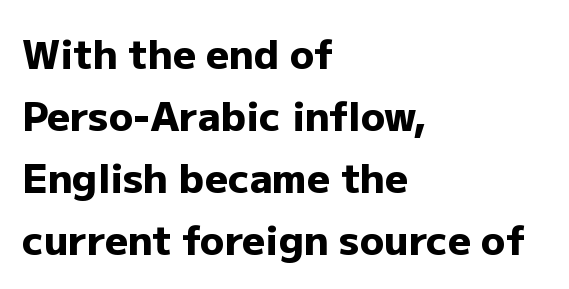
{"serif": "no", "italic": "no", "bold": "yes", "weight": "heavy", "width": "normal", "stroke_contrast": "low", "x_height": "medium", "monospaced": "no", "underline": "no", "align": "left", "line_spacing": "normal", "line_spacing_ratio": 1.55, "letter_spacing": "normal", "letter_spacing_em": 0.0, "glyph_px": 40}
